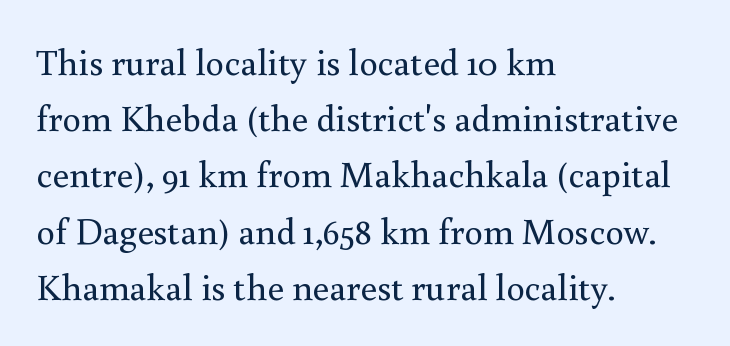
Q: Is the text bold? A: No.
Q: Is the text italic (slanted)? A: No, it is upright.
Q: Is the typeface a serif or a sans-serif typeface? A: Serif.
Q: Is the text underlined? A: No.
Q: How is the paragraph aligned? A: Left-aligned.
Q: Is the spacing between letters normal or unusually wide? A: Normal.
Q: Is the spacing between lines tight, normal or loose? A: Normal.
Q: Width (condensed, normal, or wide)? A: Normal.
Q: Stroke contrast? A: Medium.
Q: x-height? A: Small.
Q: Monospaced? A: No.
